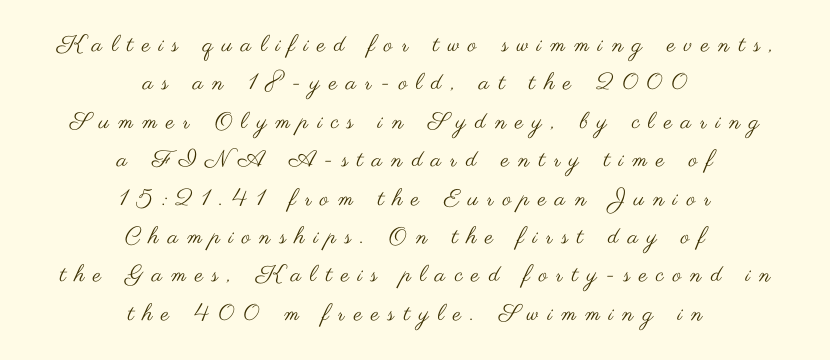
Compared with typical paragraphs, the rows here are spaced about the same. Vertical stems look standard width or narrower in stroke. The strip under each line holds only bare page. The line texture is sparse and dotted thanks to wide tracking.
